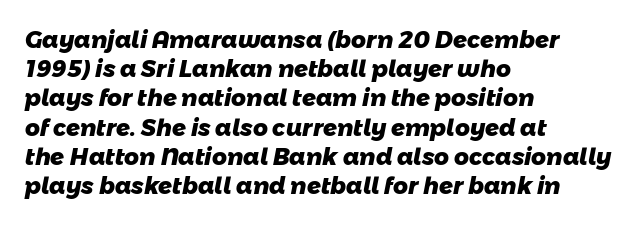
The foot of each line stays bare and open. The glyphs have the mass of a bold cut. This block has exactly the height ordinary leading produces. What stands out about the letter spacing? Nothing — it is the standard amount. In CSS terms this would be text-align: left.
